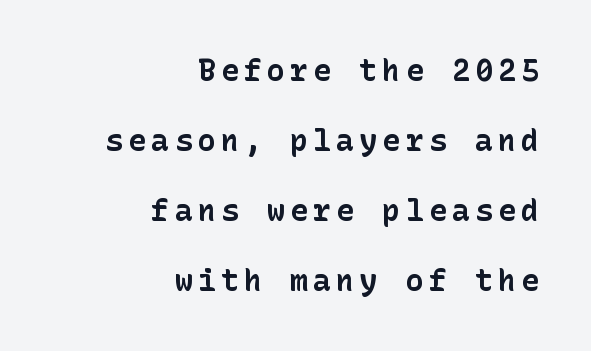
{"serif": "no", "italic": "no", "bold": "yes", "weight": "bold", "width": "normal", "stroke_contrast": "low", "x_height": "medium", "underline": "no", "align": "right", "line_spacing": "loose", "line_spacing_ratio": 2.33, "glyph_px": 30}
